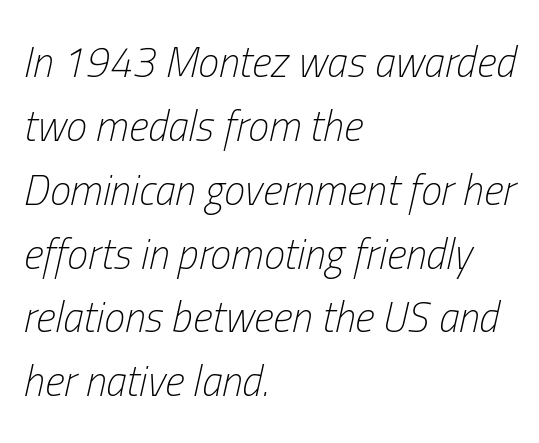
Q: Is the text bold? A: No.
Q: Is the text italic (slanted)? A: Yes, it leans right by about 13 degrees.
Q: Is the text underlined? A: No.
Q: How is the paragraph aligned? A: Left-aligned.
Q: Is the spacing between letters normal or unusually wide? A: Normal.
Q: Is the spacing between lines tight, normal or loose? A: Normal.
Q: Width (condensed, normal, or wide)? A: Condensed.
Q: Stroke contrast? A: Low.
Q: x-height? A: Medium.
Q: Monospaced? A: No.
